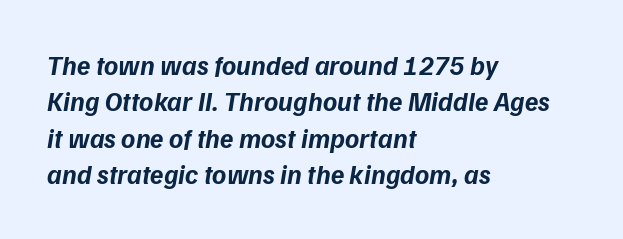
The image shows 27 px bold type, italic (leaning right); set left-aligned, normal line spacing (1.35x), normal letter spacing, not underlined.
